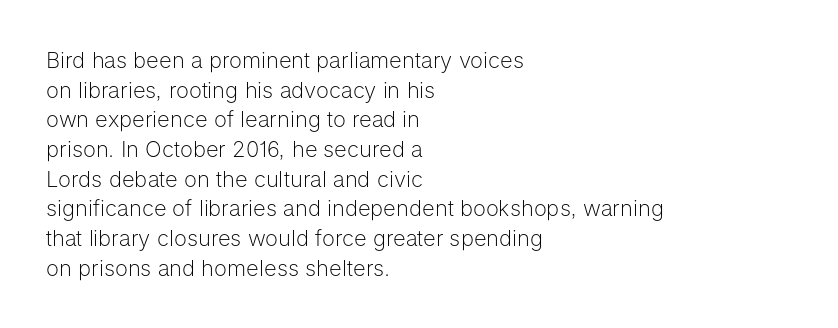
The image shows 22 px text type, upright; set left-aligned, normal line spacing (1.35x), normal letter spacing, not underlined.
